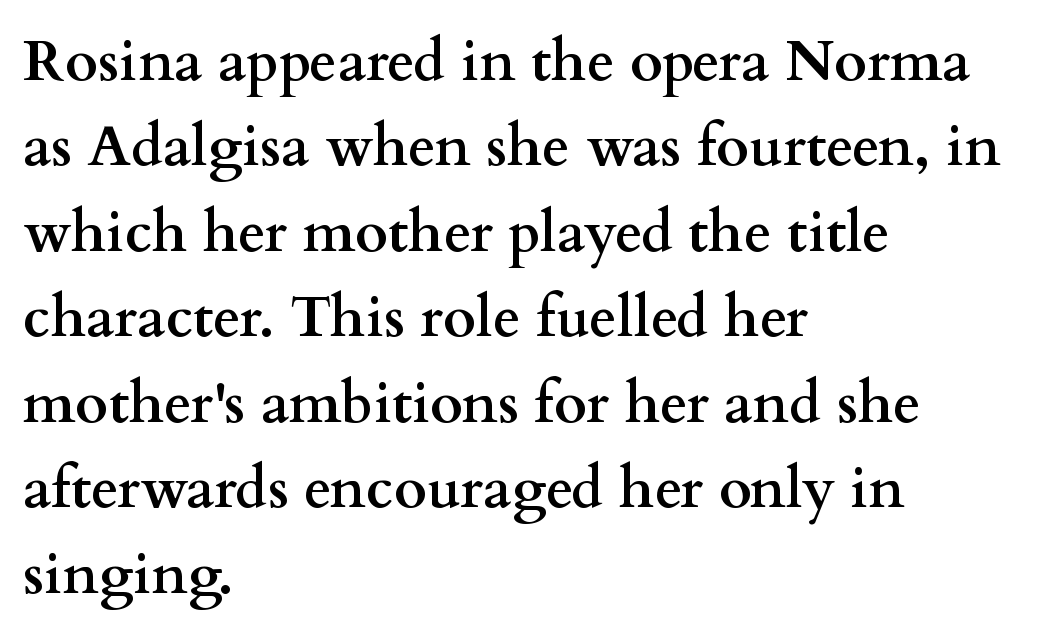
Q: Is the text bold? A: Yes.
Q: Is the text italic (slanted)? A: No, it is upright.
Q: Is the typeface a serif or a sans-serif typeface? A: Serif.
Q: Is the text underlined? A: No.
Q: How is the paragraph aligned? A: Left-aligned.
Q: Is the spacing between letters normal or unusually wide? A: Normal.
Q: Is the spacing between lines tight, normal or loose? A: Normal.
Q: Width (condensed, normal, or wide)? A: Wide.
Q: Stroke contrast? A: Medium.
Q: x-height? A: Small.
Q: Monospaced? A: No.
